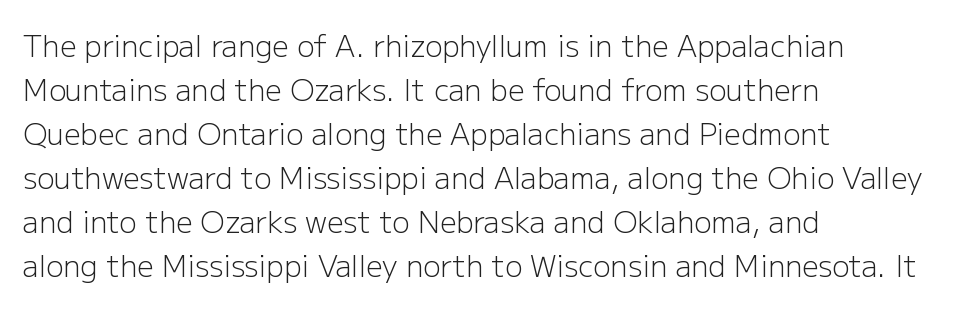
Q: Is the text bold? A: No.
Q: Is the text italic (slanted)? A: No, it is upright.
Q: Is the typeface a serif or a sans-serif typeface? A: Sans-serif.
Q: Is the text underlined? A: No.
Q: How is the paragraph aligned? A: Left-aligned.
Q: Is the spacing between letters normal or unusually wide? A: Normal.
Q: Is the spacing between lines tight, normal or loose? A: Normal.
Q: Width (condensed, normal, or wide)? A: Normal.
Q: Stroke contrast? A: Low.
Q: x-height? A: Medium.
Q: Monospaced? A: No.
